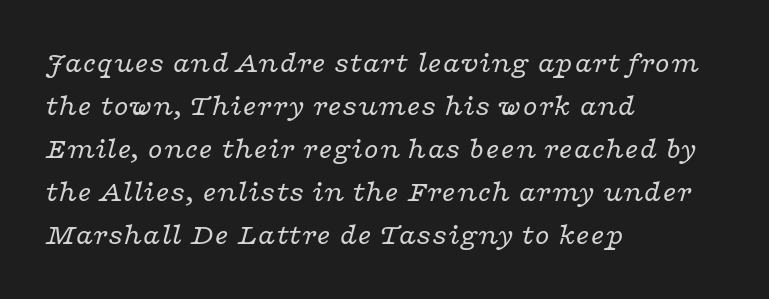
Which margin do the lines hug? The left one — the right edge is uneven. Summary of weight: not heavy and not bold. The line texture is even and compact thanks to regular tracking. Slant detected: the letters are inclined. This sample has the flowing, uneven cadence of proportional lettering. The characters display serif detailing at their extremities.
